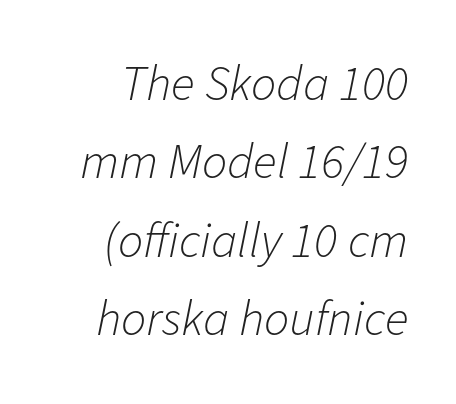
{"italic": "yes", "lean": "right", "slant_degrees": 11, "bold": "no", "weight": "light", "width": "normal", "stroke_contrast": "low", "x_height": "medium", "monospaced": "no", "underline": "no", "align": "right", "line_spacing": "normal", "line_spacing_ratio": 1.57, "letter_spacing": "normal", "letter_spacing_em": 0.0, "glyph_px": 50}
